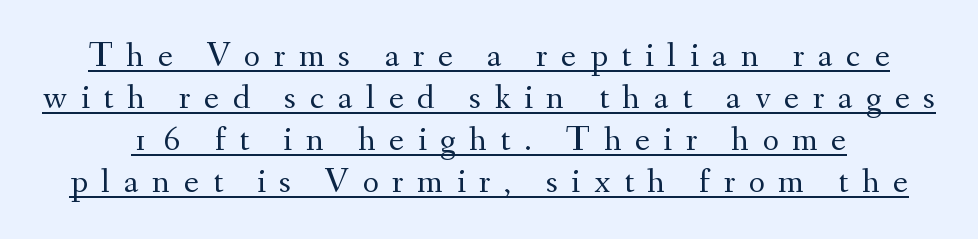
The image shows 35 px regular-weight serif type, upright; set line spacing 1.2x, unusually wide letter spacing (+0.39 em), underlined; medium stroke contrast and a small x-height.
